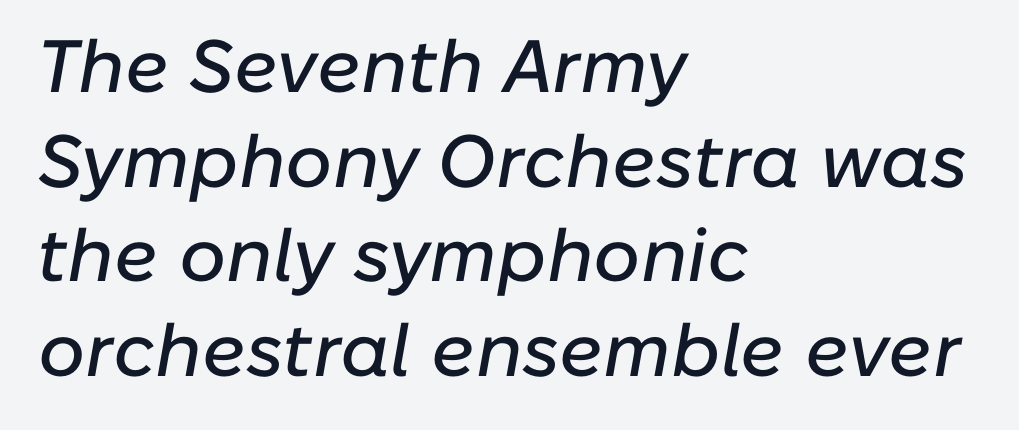
{"italic": "yes", "lean": "right", "slant_degrees": 10, "width": "normal", "stroke_contrast": "low", "x_height": "medium", "monospaced": "no", "underline": "no", "align": "left", "line_spacing": "normal", "line_spacing_ratio": 1.28, "letter_spacing": "normal", "letter_spacing_em": 0.0, "glyph_px": 74}
